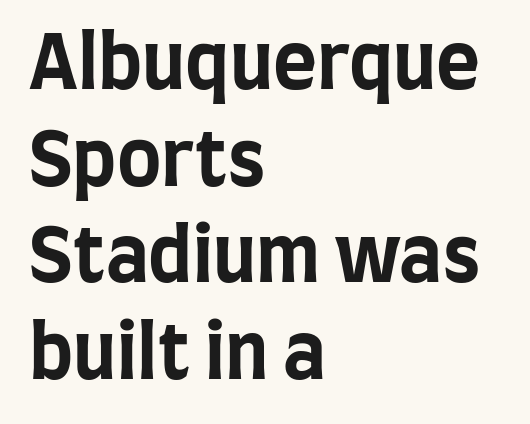
Q: Is the text bold? A: Yes.
Q: Is the text italic (slanted)? A: No, it is upright.
Q: Is the typeface a serif or a sans-serif typeface? A: Sans-serif.
Q: Is the text underlined? A: No.
Q: How is the paragraph aligned? A: Left-aligned.
Q: Is the spacing between letters normal or unusually wide? A: Normal.
Q: Is the spacing between lines tight, normal or loose? A: Normal.
Q: Width (condensed, normal, or wide)? A: Condensed.
Q: Stroke contrast? A: Low.
Q: x-height? A: Large.
Q: Monospaced? A: No.
